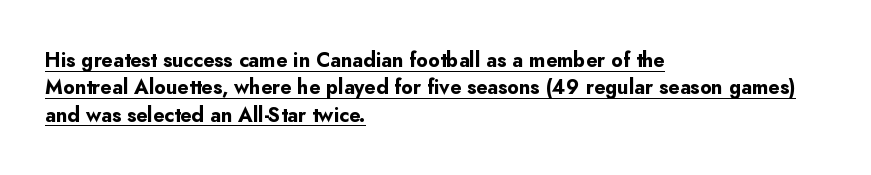
Q: Is the text bold? A: Yes.
Q: Is the text italic (slanted)? A: No, it is upright.
Q: Is the text underlined? A: Yes.
Q: How is the paragraph aligned? A: Left-aligned.
Q: Is the spacing between letters normal or unusually wide? A: Normal.
Q: Is the spacing between lines tight, normal or loose? A: Normal.
